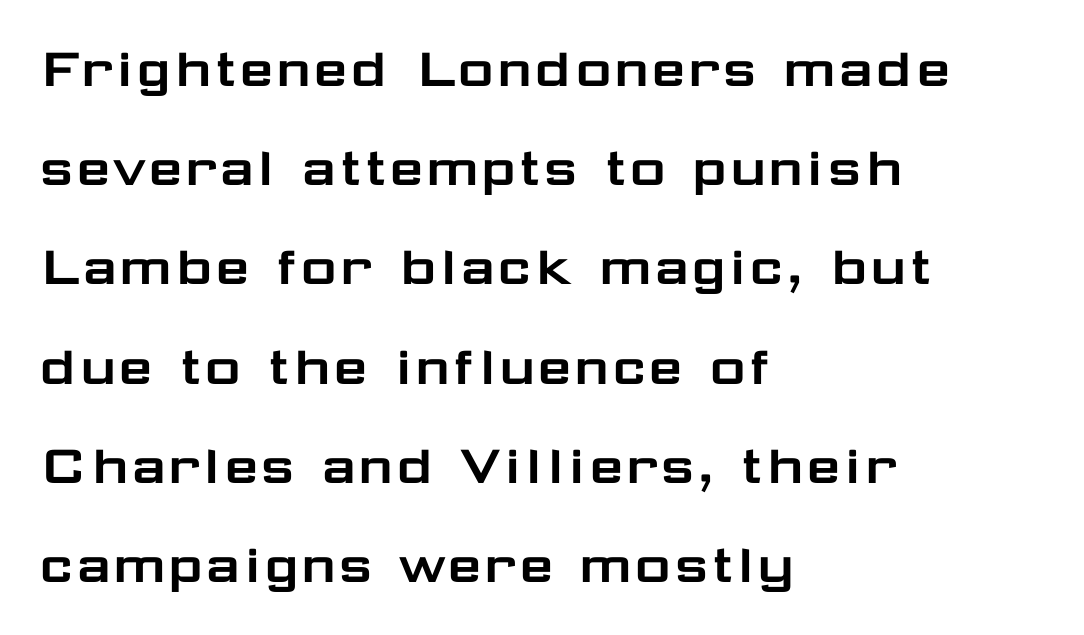
Q: Is the text italic (slanted)? A: No, it is upright.
Q: Is the typeface a serif or a sans-serif typeface? A: Sans-serif.
Q: Is the text underlined? A: No.
Q: How is the paragraph aligned? A: Left-aligned.
Q: Is the spacing between letters normal or unusually wide? A: Normal.
Q: Is the spacing between lines tight, normal or loose? A: Normal.
Q: Width (condensed, normal, or wide)? A: Wide.
Q: Stroke contrast? A: Low.
Q: x-height? A: Medium.
Q: Monospaced? A: No.
